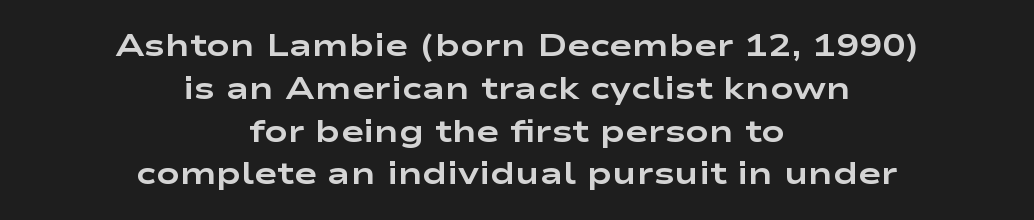
If you folded the block vertically in half, each line would mirror itself in length. Each new line begins a customary step beneath the previous one. The glyphs in this specimen are sans serif. The passage shown is not underscored anywhere.
